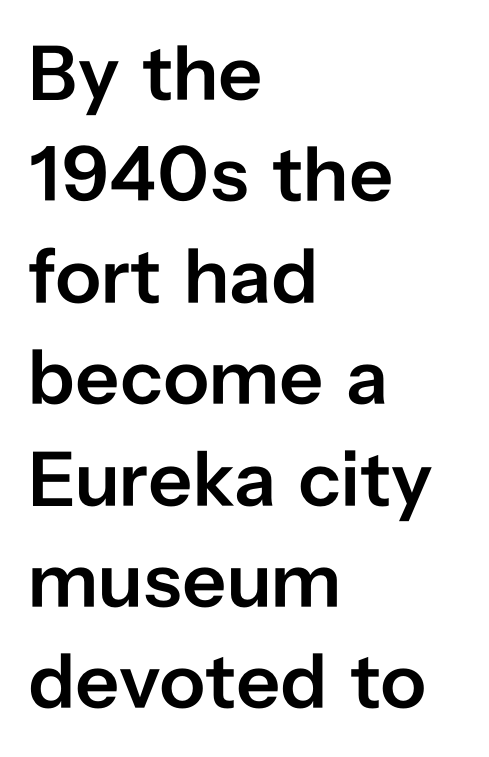
Q: Is the text bold? A: Semi-bold.
Q: Is the text italic (slanted)? A: No, it is upright.
Q: Is the typeface a serif or a sans-serif typeface? A: Sans-serif.
Q: Is the text underlined? A: No.
Q: How is the paragraph aligned? A: Left-aligned.
Q: Is the spacing between letters normal or unusually wide? A: Normal.
Q: Is the spacing between lines tight, normal or loose? A: Normal.
Q: Width (condensed, normal, or wide)? A: Normal.
Q: Stroke contrast? A: Low.
Q: x-height? A: Medium.
Q: Monospaced? A: No.
